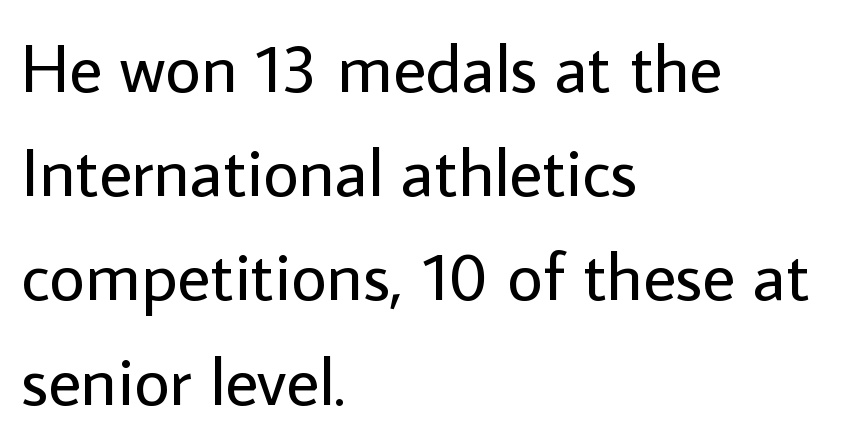
{"serif": "no", "italic": "no", "bold": "no", "weight": "regular", "width": "normal", "stroke_contrast": "low", "x_height": "medium", "monospaced": "no", "underline": "no", "align": "left", "line_spacing": "normal", "line_spacing_ratio": 1.51, "letter_spacing": "normal", "letter_spacing_em": 0.0, "glyph_px": 69}
